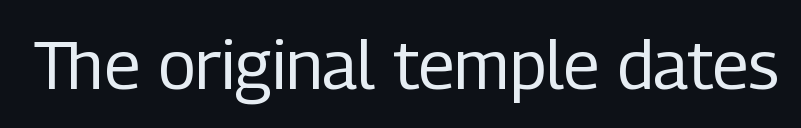
The glyphs are unaccompanied by any horizontal stroke below them. You can tell from the bare stems that sans-serif type was used. Style check: upright. Each word holds together tightly as a unit, with standard inter-letter gaps. Varying glyph widths throughout — classic text-font behaviour. Is this a heavy cut? Hardly; it is regular or lighter.
